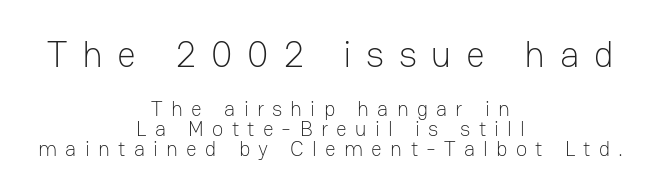
{"serif": "no", "italic": "no", "bold": "no", "weight": "light", "width": "normal", "stroke_contrast": "low", "x_height": "medium", "monospaced": "no", "underline": "no", "align": "center", "line_spacing": "tight", "line_spacing_ratio": 0.96, "letter_spacing": "wide", "letter_spacing_em": 0.39, "larger_block": "first", "size_ratio": 1.76, "glyph_px": 37}
